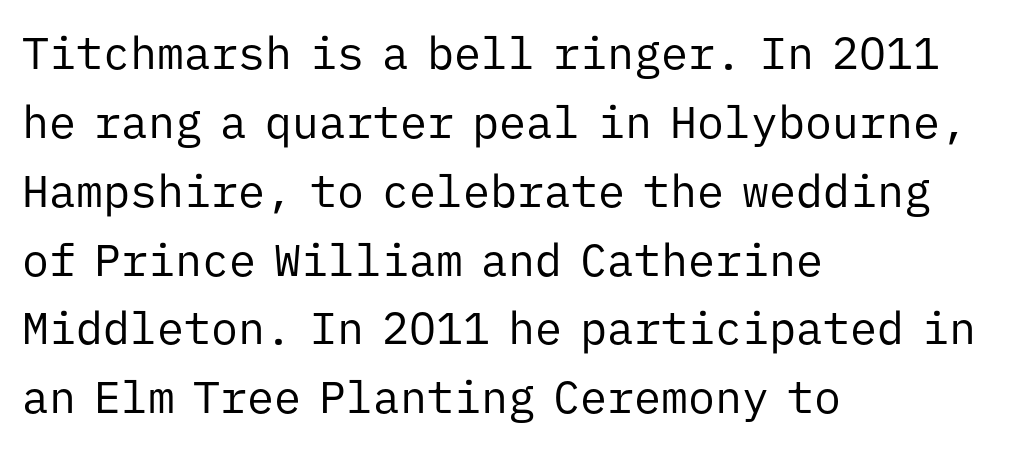
The image shows 45 px regular-weight sans-serif type, upright, monospaced; set left-aligned, normal line spacing (1.53x), normal letter spacing, not underlined; low stroke contrast and a medium x-height.
